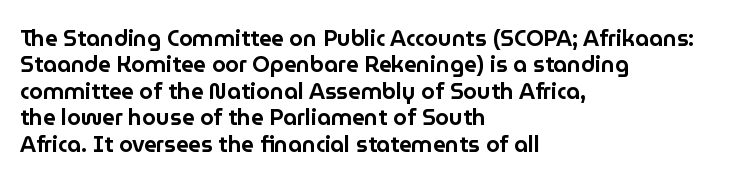
Q: Is the text italic (slanted)? A: No, it is upright.
Q: Is the text underlined? A: No.
Q: How is the paragraph aligned? A: Left-aligned.
Q: Is the spacing between letters normal or unusually wide? A: Normal.
